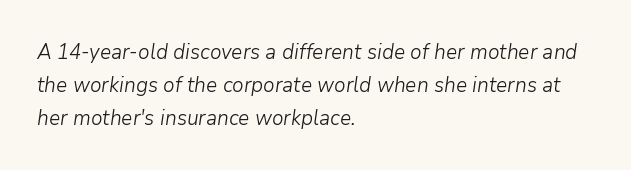
Q: Is the text bold? A: No.
Q: Is the text italic (slanted)? A: Yes, it leans right by about 9 degrees.
Q: Is the text underlined? A: No.
Q: How is the paragraph aligned? A: Left-aligned.
Q: Is the spacing between letters normal or unusually wide? A: Normal.
Q: Is the spacing between lines tight, normal or loose? A: Normal.
